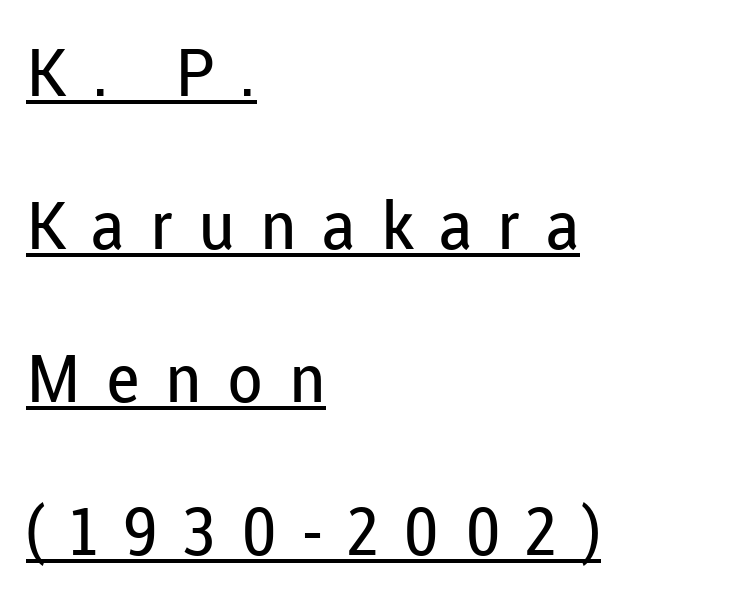
{"serif": "no", "italic": "no", "bold": "no", "weight": "regular", "width": "normal", "stroke_contrast": "low", "x_height": "medium", "monospaced": "no", "underline": "yes", "align": "left", "line_spacing": "loose", "line_spacing_ratio": 2.32, "letter_spacing": "wide", "letter_spacing_em": 0.38, "glyph_px": 66}
